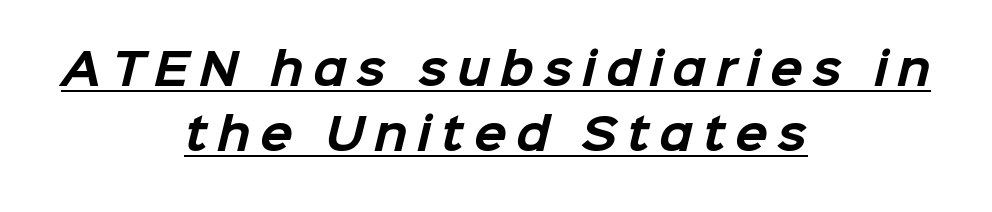
The image shows 43 px bold sans-serif type; set centered, normal line spacing (1.52x), unusually wide letter spacing (+0.22 em), underlined; low stroke contrast and a medium x-height.
